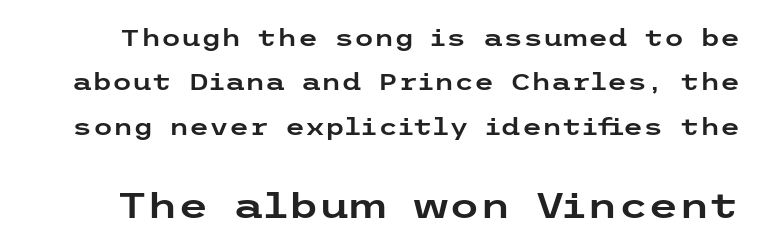
The image shows 35 px wide sans-serif type, upright; set loose line spacing (1.93x), normal letter spacing, not underlined; the second (bottom) block is 1.52x larger; low stroke contrast and a medium x-height.
